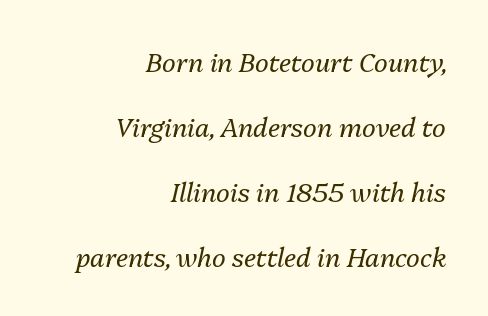
{"italic": "yes", "lean": "right", "slant_degrees": 13, "bold": "no", "underline": "no", "align": "right", "line_spacing": "loose", "line_spacing_ratio": 2.5, "letter_spacing": "normal", "letter_spacing_em": 0.0, "glyph_px": 26}
